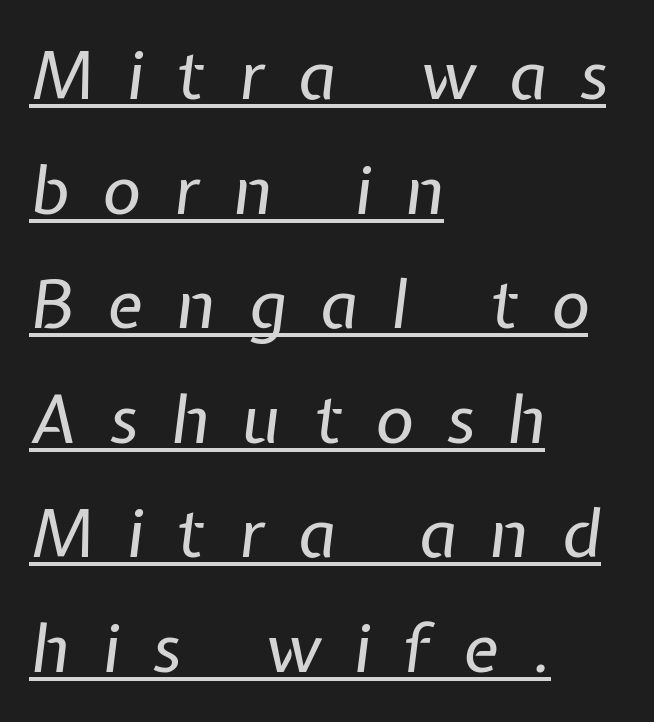
{"italic": "yes", "lean": "right", "slant_degrees": 7, "bold": "no", "weight": "regular", "width": "normal", "stroke_contrast": "low", "x_height": "medium", "monospaced": "no", "underline": "yes", "align": "left", "line_spacing_ratio": 1.71, "letter_spacing": "wide", "letter_spacing_em": 0.49, "glyph_px": 67}
